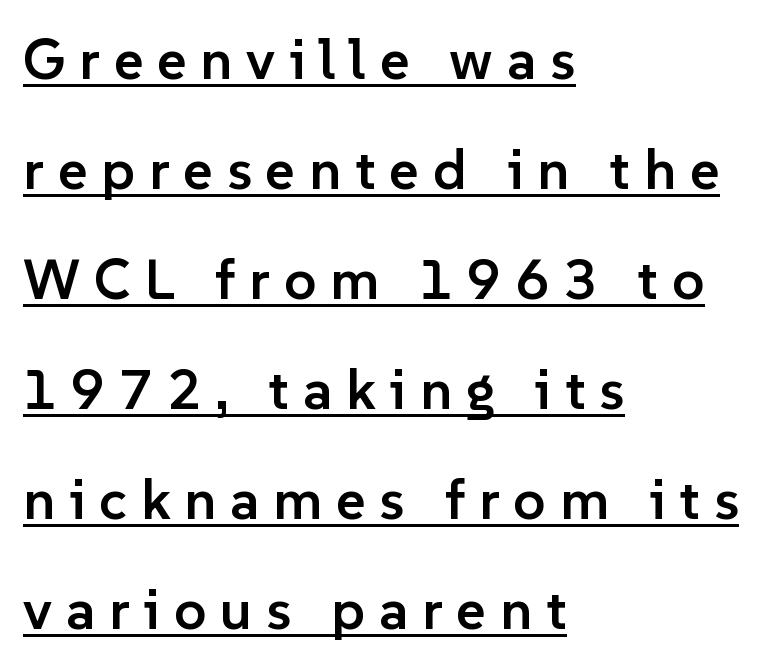
The block of text is sparse from top to bottom, with ample space between rows. Do the letters lean? They stand straight. A student would call this left alignment; a typographer would say flush left, rag right. The letters advance in unequal steps, a hallmark of proportional type. Classification — sans serif. In terms of weight, the rendering is demibold, just under bold.
